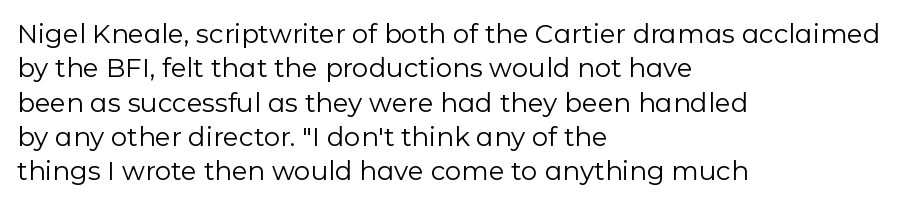
Leftover space on each line is placed entirely after the last word. Notice how the stems are strictly vertical — no italics here. The rendering uses a moderate line-height, typical for paragraphs. Underlining? Definitely not there. A light-to-regular cut is what we see here.
